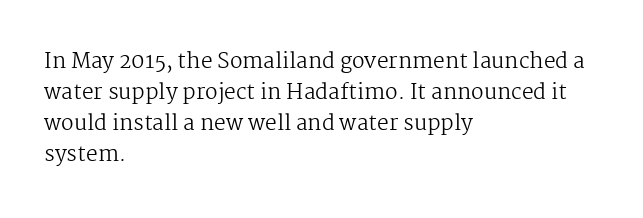
Q: Is the text bold? A: No.
Q: Is the text italic (slanted)? A: No, it is upright.
Q: Is the text underlined? A: No.
Q: How is the paragraph aligned? A: Left-aligned.
Q: Is the spacing between letters normal or unusually wide? A: Normal.
Q: Is the spacing between lines tight, normal or loose? A: Normal.
